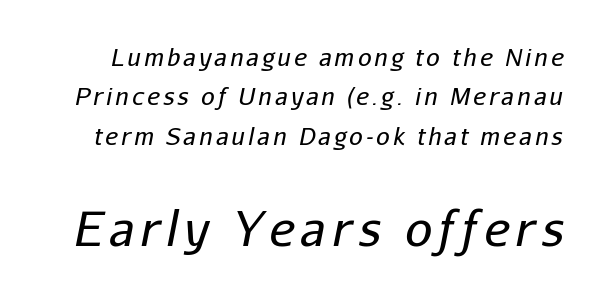
The image shows 48 px regular-weight type, italic (leaning right); set normal line spacing (1.64x), not underlined; the second (bottom) block is 2.0x larger; low stroke contrast and a medium x-height.
